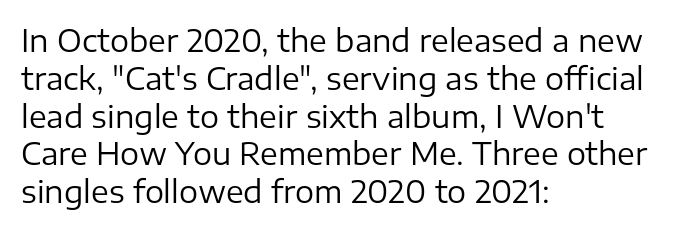
The image shows 30 px regular-weight sans-serif type, upright; set left-aligned, normal line spacing (1.26x), normal letter spacing, not underlined; low stroke contrast and a medium x-height.
